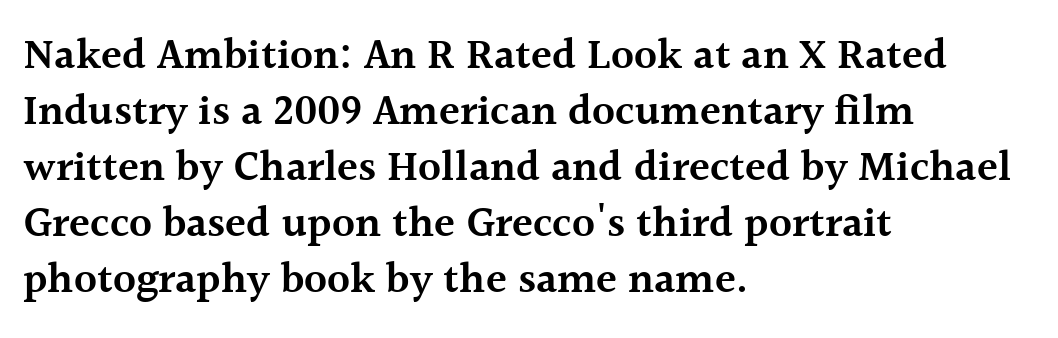
The area under the type is left untouched. You could not count columns in this text — the font is proportionally spaced. Tall strokes in this sample are plumb rather than angled. Does the weight exceed regular? Yes, but only to semibold. In terms of letterspacing, this is plain default setting.
